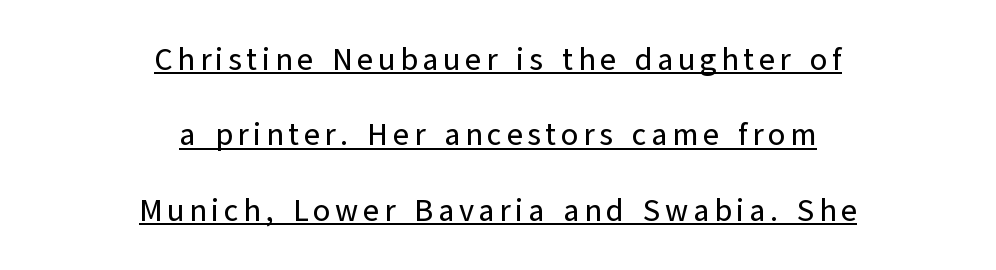
Q: Is the text italic (slanted)? A: No, it is upright.
Q: Is the typeface a serif or a sans-serif typeface? A: Sans-serif.
Q: Is the text underlined? A: Yes.
Q: How is the paragraph aligned? A: Centered.
Q: Is the spacing between lines tight, normal or loose? A: Loose.
Q: Width (condensed, normal, or wide)? A: Normal.
Q: Stroke contrast? A: Low.
Q: x-height? A: Medium.
Q: Monospaced? A: No.
